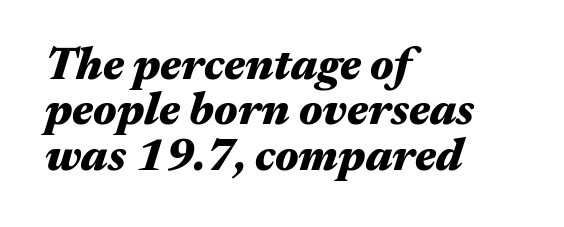
The image shows 45 px heavy, wide type, italic (leaning right); set left-aligned, tight line spacing (1.01x), normal letter spacing, not underlined; medium stroke contrast and a medium x-height.
